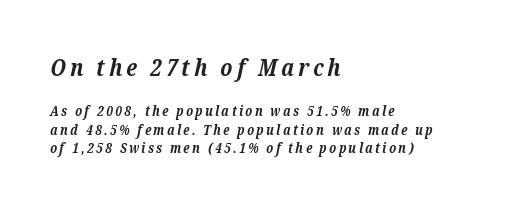
Q: Is the text bold? A: Yes.
Q: Is the text italic (slanted)? A: Yes, it leans right by about 12 degrees.
Q: Is the text underlined? A: No.
Q: How is the paragraph aligned? A: Left-aligned.
Q: Is the spacing between lines tight, normal or loose? A: Normal.
Q: Which block of text is set in a larger size, the first (top) or the second (bottom)? A: The first (top) one.
